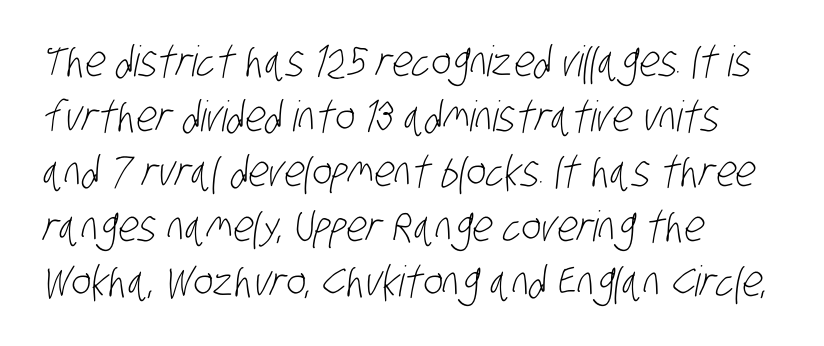
{"serif": "no", "bold": "no", "weight": "light", "width": "condensed", "stroke_contrast": "low", "x_height": "large", "monospaced": "no", "underline": "no", "align": "left", "line_spacing": "normal", "line_spacing_ratio": 1.31, "letter_spacing": "normal", "letter_spacing_em": 0.0, "glyph_px": 42}
